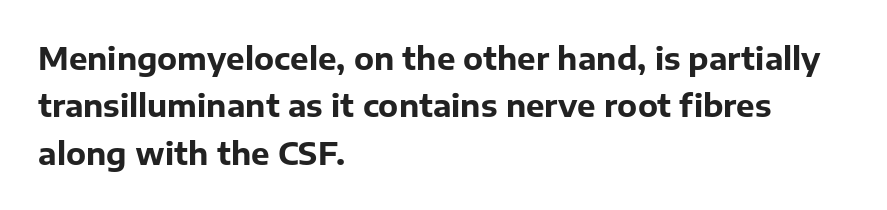
The image shows 31 px bold sans-serif type, upright; set left-aligned, normal line spacing (1.53x), normal letter spacing, not underlined; low stroke contrast and a medium x-height.
